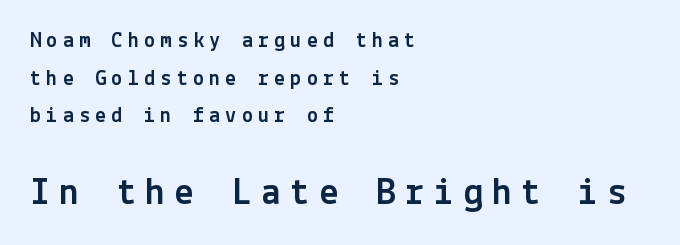
Q: Is the text italic (slanted)? A: No, it is upright.
Q: Is the typeface a serif or a sans-serif typeface? A: Sans-serif.
Q: Is the text underlined? A: No.
Q: How is the paragraph aligned? A: Left-aligned.
Q: Is the spacing between letters normal or unusually wide? A: Unusually wide.
Q: Which block of text is set in a larger size, the first (top) or the second (bottom)? A: The second (bottom) one.
Q: Width (condensed, normal, or wide)? A: Normal.
Q: x-height? A: Medium.
